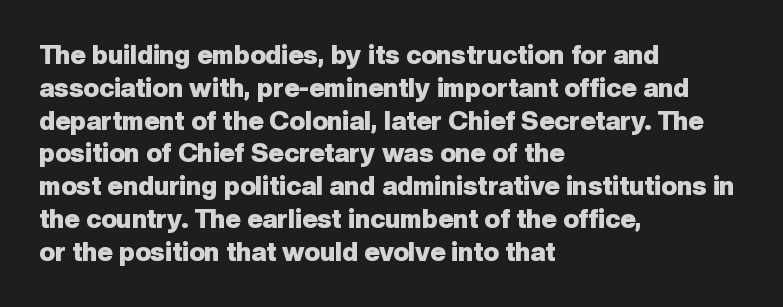
Q: Is the text bold? A: Yes.
Q: Is the text italic (slanted)? A: No, it is upright.
Q: Is the text underlined? A: No.
Q: How is the paragraph aligned? A: Left-aligned.
Q: Is the spacing between letters normal or unusually wide? A: Normal.
Q: Is the spacing between lines tight, normal or loose? A: Normal.
